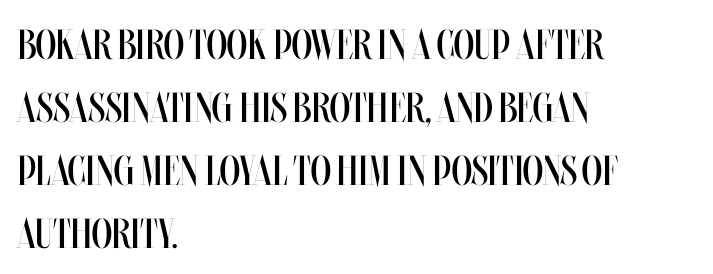
Words float on clear page, feet unadorned. The letters advance in unequal steps, a hallmark of proportional type. A student would call this left alignment; a typographer would say flush left, rag right. Letter spacing: default. In terms of leading, this rendering sits right in the middle.
